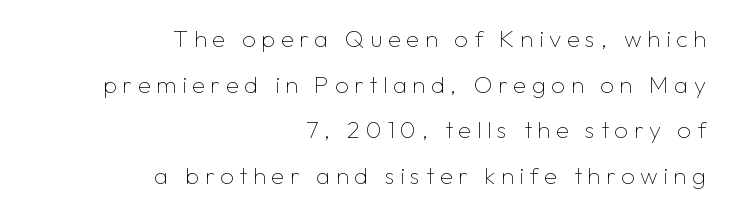
A roman cut, with each character standing at attention. Line ends are locked; line starts wander. The zone under the glyphs is completely vacant. Weight class: somewhere from thin through regular. The horizontal fit of the characters is loose and conspicuously gappy. Quick note: interline space is abundant.
